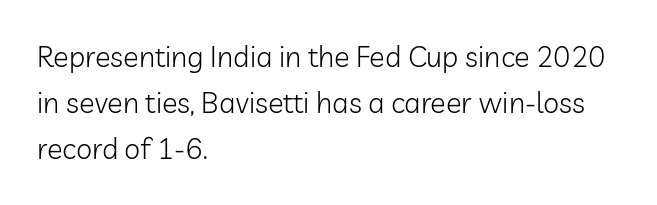
The image shows 29 px light sans-serif type, upright; set left-aligned, normal line spacing (1.59x), normal letter spacing, not underlined; low stroke contrast and a medium x-height.
